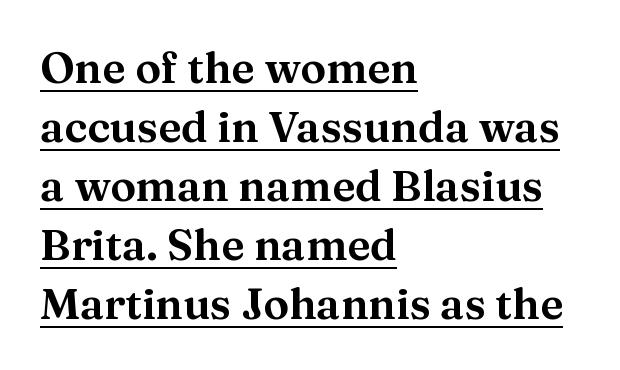
The image shows 43 px wide serif type, upright; set left-aligned, normal line spacing (1.37x), normal letter spacing, underlined; medium stroke contrast and a medium x-height.
